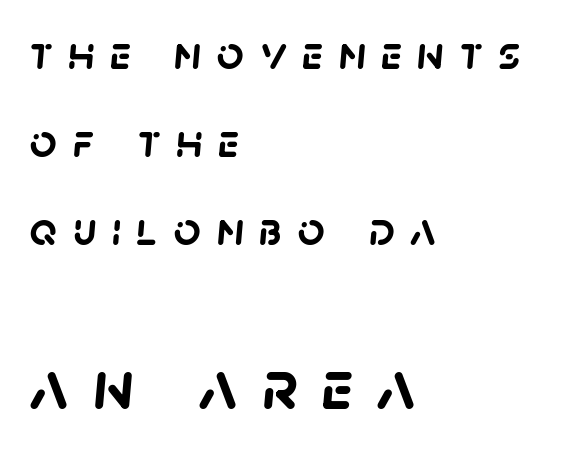
Q: Is the text bold? A: Yes.
Q: Is the typeface a serif or a sans-serif typeface? A: Sans-serif.
Q: Is the text underlined? A: No.
Q: How is the paragraph aligned? A: Left-aligned.
Q: Is the spacing between letters normal or unusually wide? A: Unusually wide.
Q: Which block of text is set in a larger size, the first (top) or the second (bottom)? A: The second (bottom) one.
Q: Width (condensed, normal, or wide)? A: Normal.
Q: Stroke contrast? A: Low.
Q: x-height? A: Large.
Q: Monospaced? A: No.
